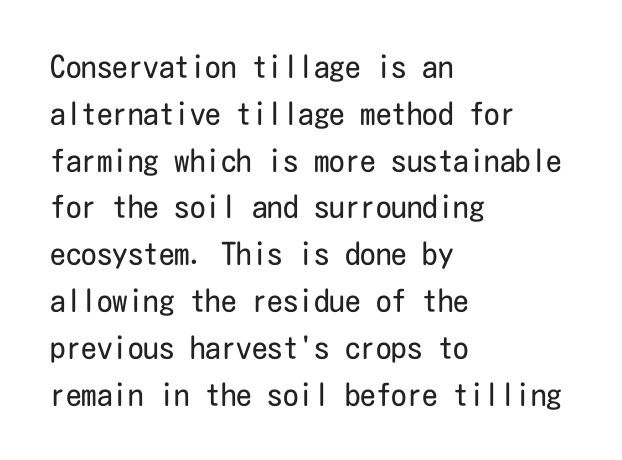
Q: Is the text bold? A: No.
Q: Is the text italic (slanted)? A: No, it is upright.
Q: Is the typeface a serif or a sans-serif typeface? A: Sans-serif.
Q: Is the text underlined? A: No.
Q: How is the paragraph aligned? A: Left-aligned.
Q: Is the spacing between letters normal or unusually wide? A: Normal.
Q: Is the spacing between lines tight, normal or loose? A: Normal.
Q: Width (condensed, normal, or wide)? A: Condensed.
Q: Stroke contrast? A: Low.
Q: x-height? A: Medium.
